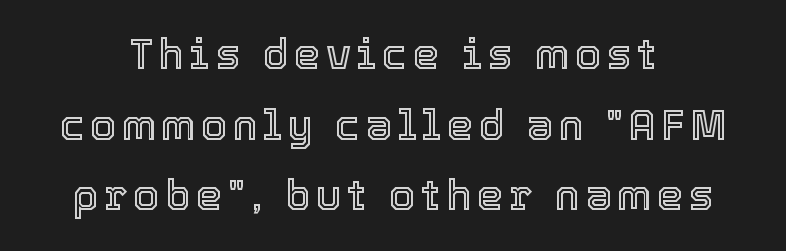
One glance says typical: line gaps are just what's usual. Note the varied advance widths — an 'i' is clearly narrower than an 'm'. The zone under the glyphs is completely vacant. This is roman type, the default non-slanted kind. The whitespace from short lines is split evenly between both sides.
